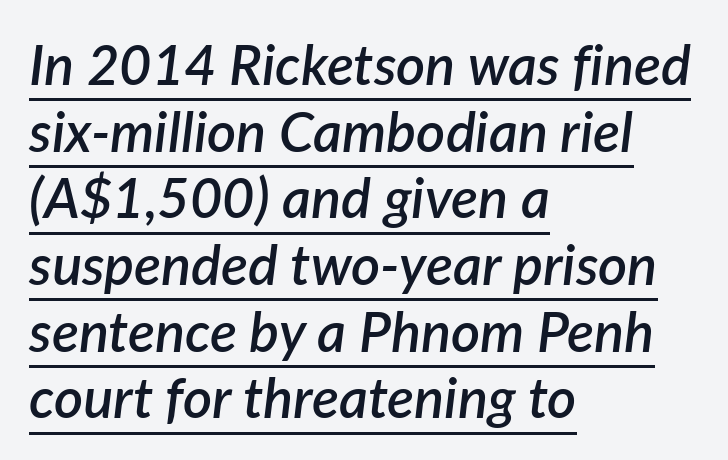
This sample is left-justified, so line endings fall wherever the words run out. Is there an underline? Yes — a line sits under the letters. Designer's note — italics engaged. These words are printed semibold, heavier than regular yet not bold. The face used here is proportionally spaced, like ordinary book or web type. Letter spacing: default.
